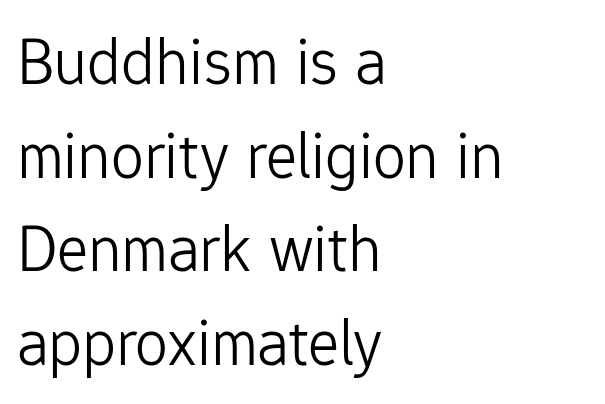
Q: Is the text bold? A: No.
Q: Is the text italic (slanted)? A: No, it is upright.
Q: Is the typeface a serif or a sans-serif typeface? A: Sans-serif.
Q: Is the text underlined? A: No.
Q: How is the paragraph aligned? A: Left-aligned.
Q: Is the spacing between letters normal or unusually wide? A: Normal.
Q: Is the spacing between lines tight, normal or loose? A: Normal.
Q: Width (condensed, normal, or wide)? A: Normal.
Q: Stroke contrast? A: Low.
Q: x-height? A: Medium.
Q: Monospaced? A: No.
